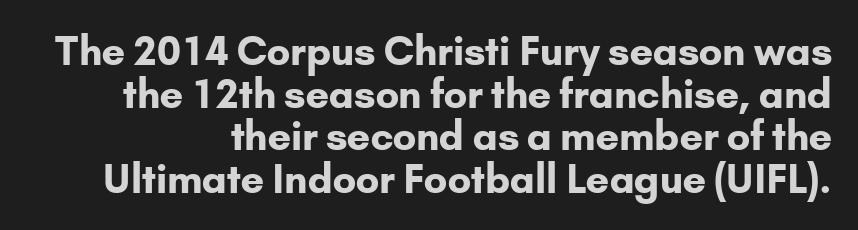
The image shows 39 px bold sans-serif type, upright; set tight line spacing (1.09x), normal letter spacing, not underlined; low stroke contrast and a small x-height.
